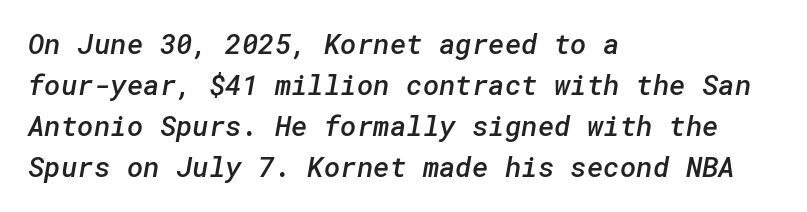
The image shows 28 px semibold sans-serif type; set left-aligned, normal line spacing (1.46x), normal letter spacing, not underlined; low stroke contrast and a medium x-height.
